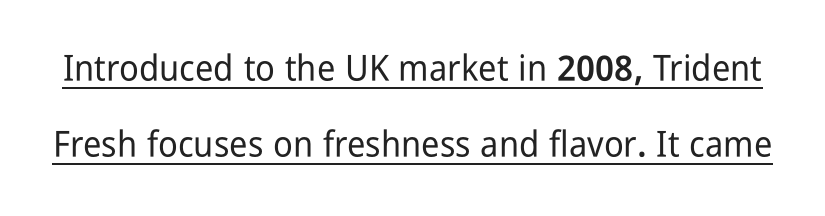
The image shows 36 px condensed sans-serif type, upright; set loose line spacing (2.1x), normal letter spacing, underlined; low stroke contrast and a medium x-height.
